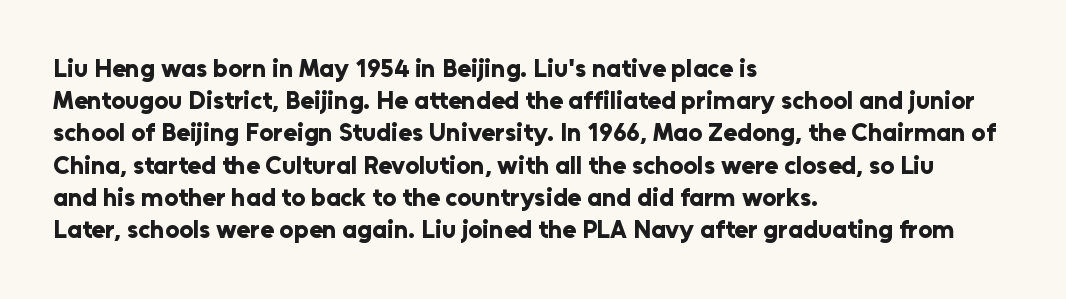
The image shows 25 px bold type, upright; set left-aligned, normal line spacing (1.29x), normal letter spacing, not underlined.
